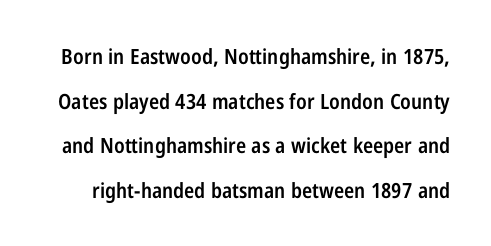
The image shows 21 px text type, upright; set loose line spacing (2.12x), normal letter spacing, not underlined.
